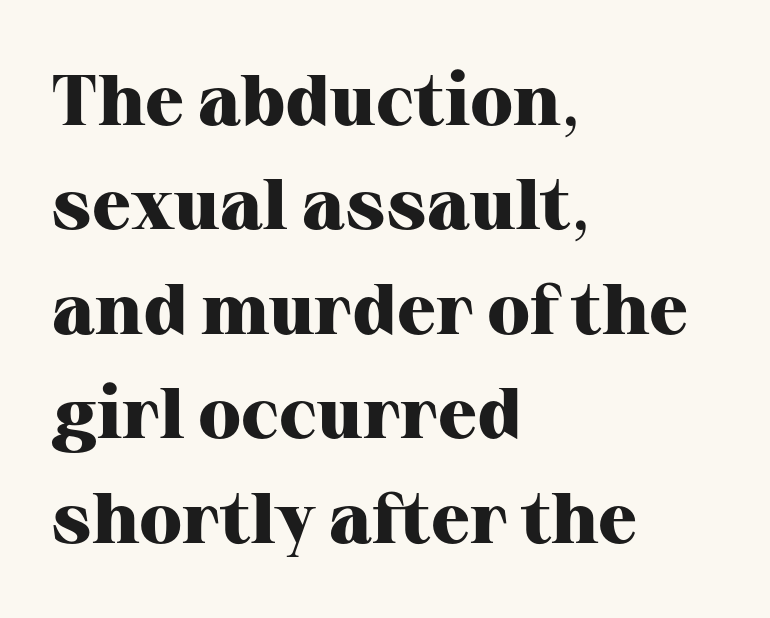
Compared with a centered layout, this one pins lines to the left instead. Spacing between characters is what you'd get straight out of the box. The lettering holds an erect, upright posture throughout. Do the characters align in a grid? No, the font is proportional.
